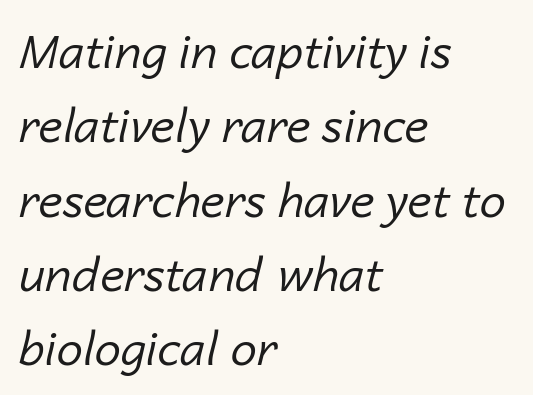
The image shows 47 px regular-weight type, italic (leaning right); set left-aligned, normal line spacing (1.58x), normal letter spacing, not underlined; low stroke contrast and a medium x-height.
